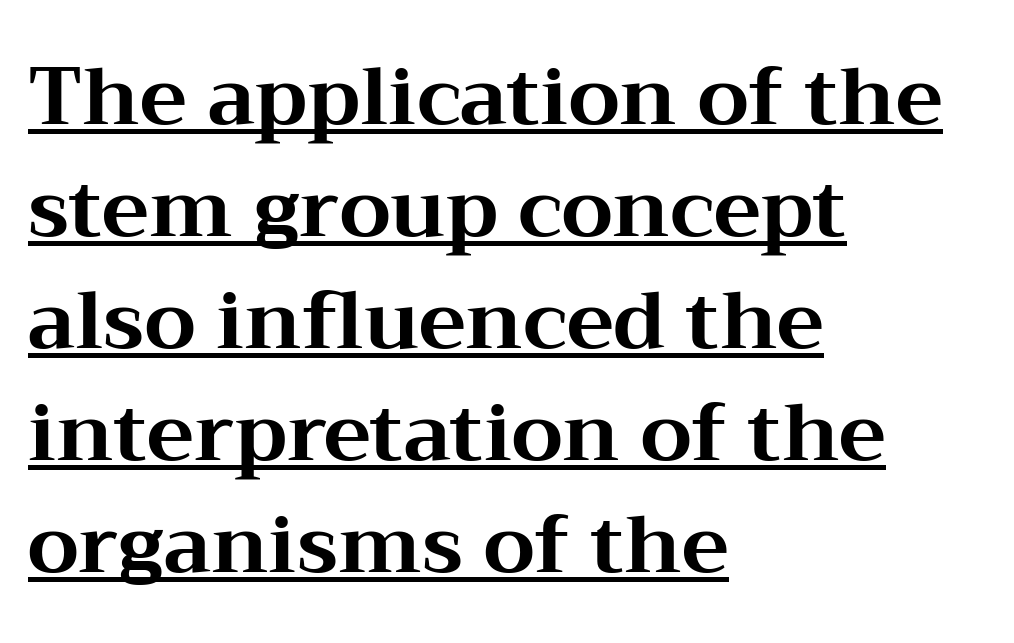
Q: Is the text bold? A: Yes.
Q: Is the text italic (slanted)? A: No, it is upright.
Q: Is the typeface a serif or a sans-serif typeface? A: Serif.
Q: Is the text underlined? A: Yes.
Q: How is the paragraph aligned? A: Left-aligned.
Q: Is the spacing between letters normal or unusually wide? A: Normal.
Q: Is the spacing between lines tight, normal or loose? A: Normal.
Q: Width (condensed, normal, or wide)? A: Wide.
Q: Stroke contrast? A: Medium.
Q: x-height? A: Medium.
Q: Monospaced? A: No.
